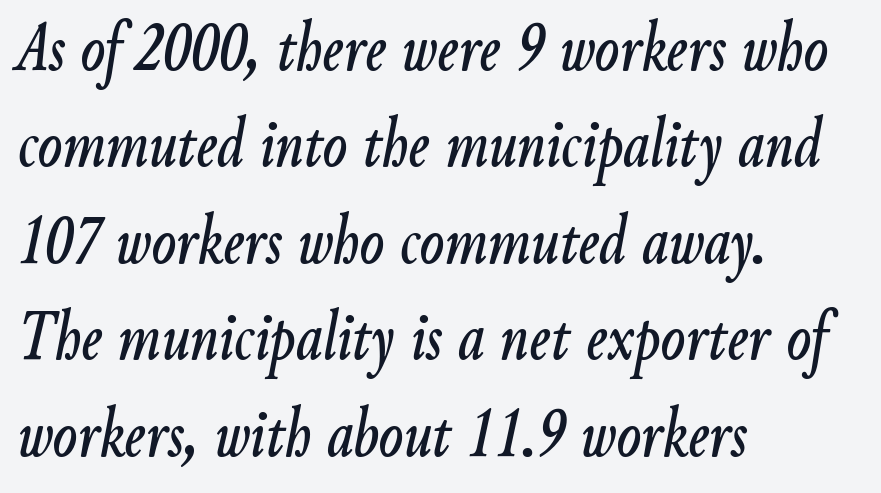
This is oblique type, the kind used for emphasis or titles. Interline gaps are of average width in this sample. The foot of each line stays bare and open. Typeset ragged right — the left edge is the straight one. Think of a printed novel: that variable character pitch is what you see here. Glyph-to-glyph distance matches everyday printed text.
